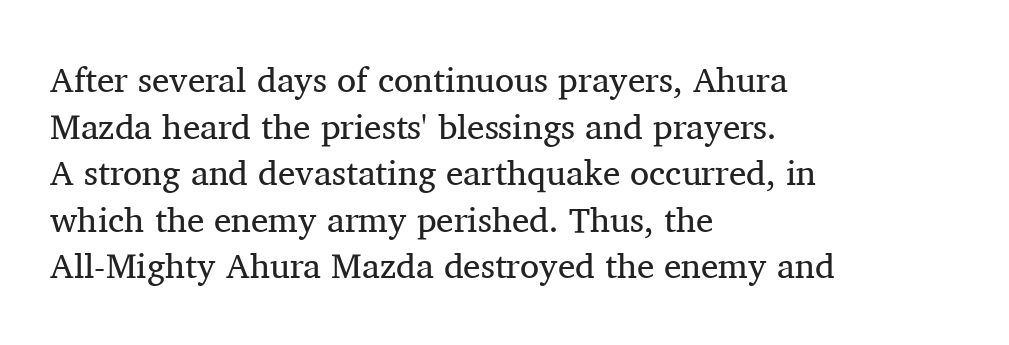
Q: Is the text bold? A: No.
Q: Is the text italic (slanted)? A: No, it is upright.
Q: Is the typeface a serif or a sans-serif typeface? A: Serif.
Q: Is the text underlined? A: No.
Q: How is the paragraph aligned? A: Left-aligned.
Q: Is the spacing between letters normal or unusually wide? A: Normal.
Q: Is the spacing between lines tight, normal or loose? A: Normal.
Q: Width (condensed, normal, or wide)? A: Normal.
Q: Stroke contrast? A: Medium.
Q: x-height? A: Medium.
Q: Monospaced? A: No.
